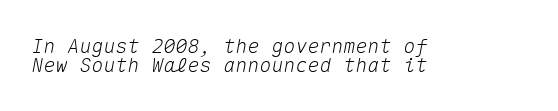
Which margin do the lines hug? The left one — the right edge is uneven. Honestly, the rows look squashed on top of each other. Emphasis-style slanted type is in use. The baseline area is clear. Short note: letters normally spaced.
